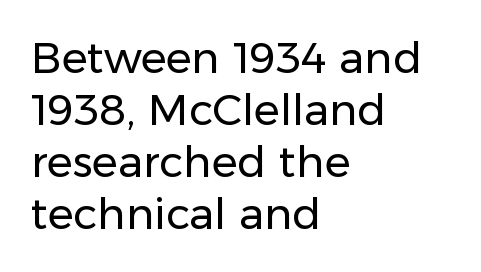
Left-aligned paragraph, ragged on the right. Type without underlining. Each stroke keeps to a modest, everyday thickness or less. The letters stand upright; this is a roman face. Compared with typical body copy, the letter spacing here is the same. The passage shown is typed in a proportional face where columns would drift.
